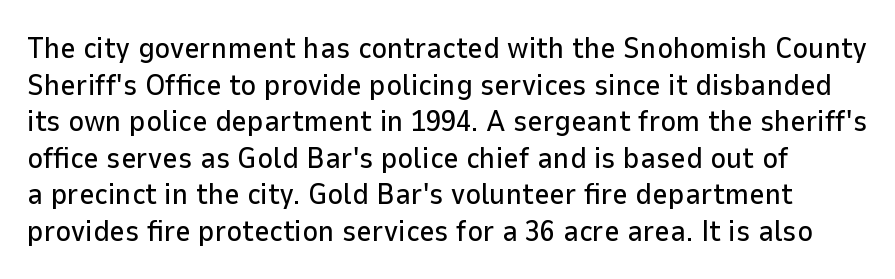
Q: Is the text italic (slanted)? A: No, it is upright.
Q: Is the typeface a serif or a sans-serif typeface? A: Sans-serif.
Q: Is the text underlined? A: No.
Q: Is the spacing between letters normal or unusually wide? A: Normal.
Q: Width (condensed, normal, or wide)? A: Normal.
Q: Stroke contrast? A: Low.
Q: x-height? A: Medium.
Q: Monospaced? A: No.
